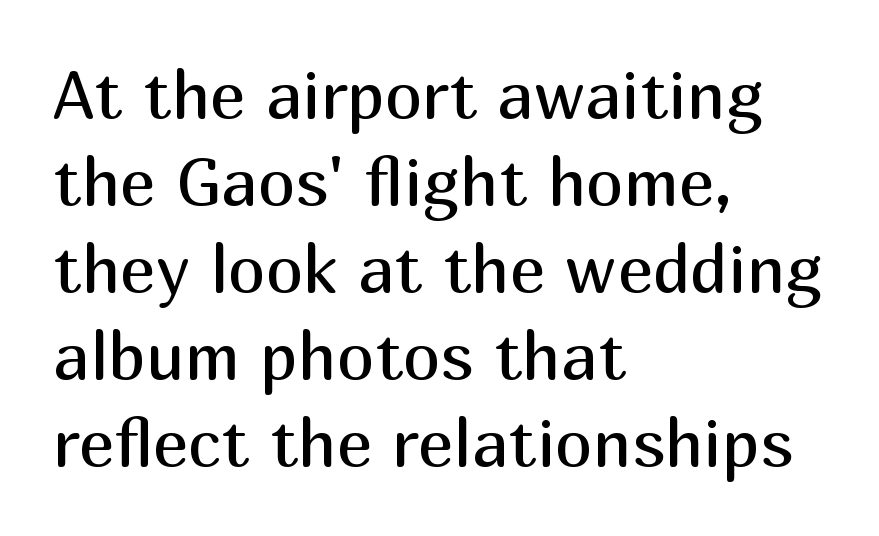
Q: Is the text bold? A: No.
Q: Is the text italic (slanted)? A: No, it is upright.
Q: Is the typeface a serif or a sans-serif typeface? A: Sans-serif.
Q: Is the text underlined? A: No.
Q: How is the paragraph aligned? A: Left-aligned.
Q: Is the spacing between letters normal or unusually wide? A: Normal.
Q: Is the spacing between lines tight, normal or loose? A: Normal.
Q: Width (condensed, normal, or wide)? A: Normal.
Q: Stroke contrast? A: Medium.
Q: x-height? A: Medium.
Q: Monospaced? A: No.
